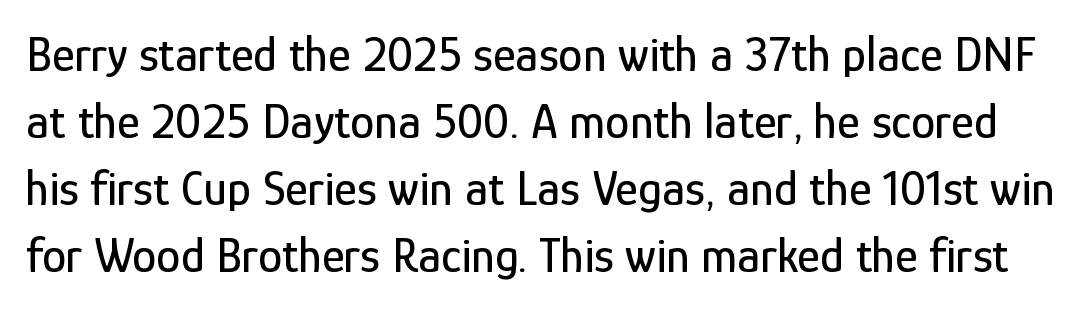
Regarding serifs, this sample does without them. Glance below the letters and you will spot only blank space. Characters follow at the spacing the type designer built in. The face used here is proportionally spaced, like ordinary book or web type. Rendered with straight, roman letterforms.
